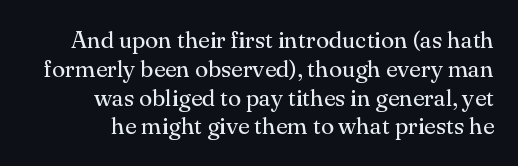
The image shows 24 px text type, upright; set line spacing 1.2x, normal letter spacing, not underlined.
